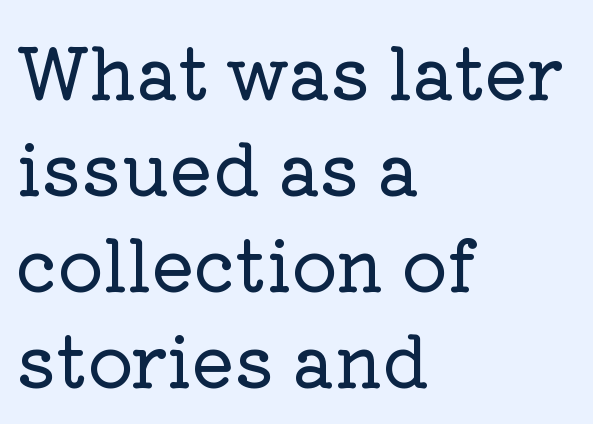
Q: Is the text italic (slanted)? A: No, it is upright.
Q: Is the typeface a serif or a sans-serif typeface? A: Serif.
Q: Is the text underlined? A: No.
Q: How is the paragraph aligned? A: Left-aligned.
Q: Is the spacing between letters normal or unusually wide? A: Normal.
Q: Is the spacing between lines tight, normal or loose? A: Normal.
Q: Width (condensed, normal, or wide)? A: Normal.
Q: Stroke contrast? A: Low.
Q: x-height? A: Medium.
Q: Monospaced? A: No.
